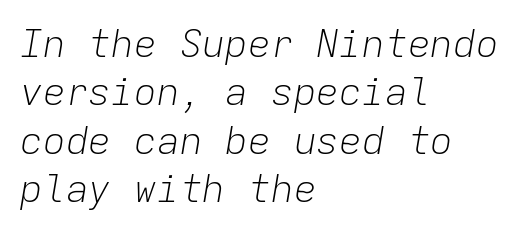
Q: Is the text bold? A: No.
Q: Is the text italic (slanted)? A: Yes, it leans right by about 9 degrees.
Q: Is the text underlined? A: No.
Q: How is the paragraph aligned? A: Left-aligned.
Q: Is the spacing between letters normal or unusually wide? A: Normal.
Q: Is the spacing between lines tight, normal or loose? A: Normal.
Q: Width (condensed, normal, or wide)? A: Normal.
Q: Stroke contrast? A: Low.
Q: x-height? A: Medium.
Q: Monospaced? A: Yes.
